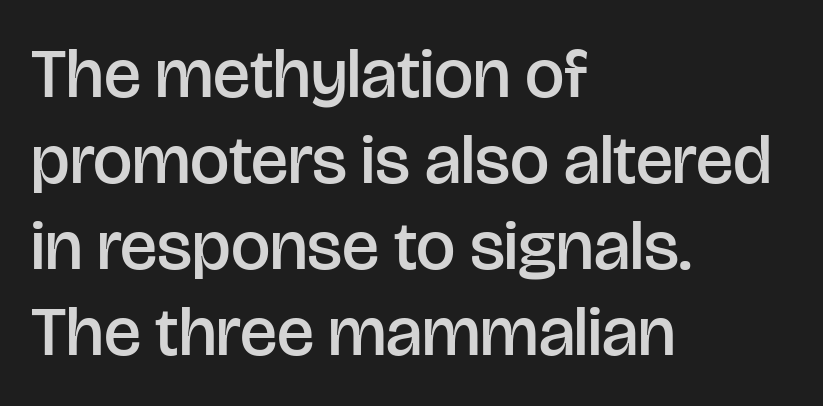
The image shows 70 px semibold sans-serif type, upright; set left-aligned, line spacing 1.23x, normal letter spacing, not underlined; low stroke contrast and a large x-height.
